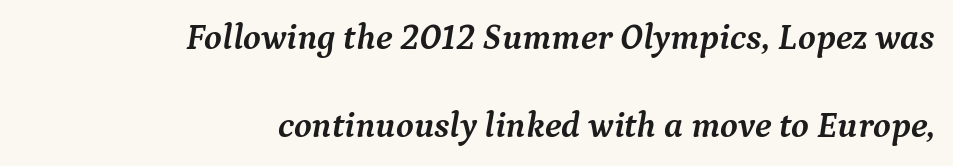
The image shows 36 px semibold serif type, italic (leaning right); set right-aligned, loose line spacing (2.45x), normal letter spacing, not underlined; medium stroke contrast and a medium x-height.
